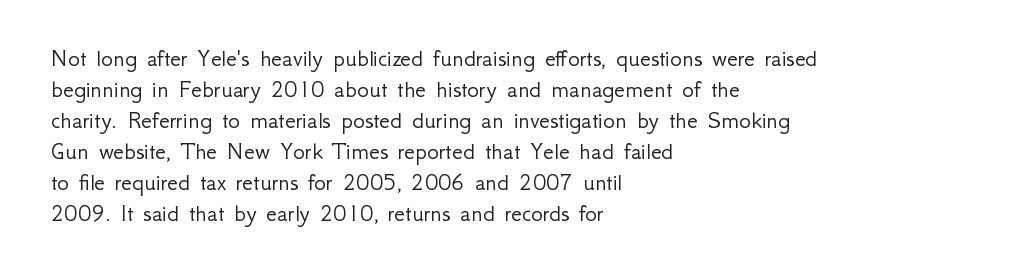
A light-to-regular cut is what we see here. Clear beneath every line of the passage. Vertical strokes here are truly vertical. The passage shown has conventional tracking throughout. Leftover space on each line is placed entirely after the last word.
